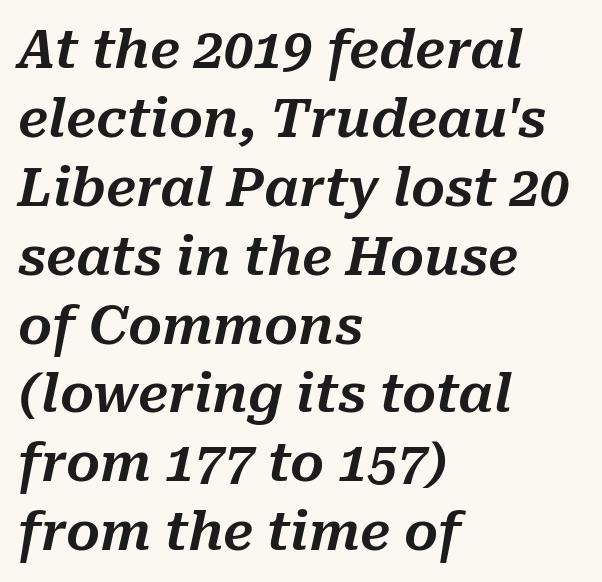
Q: Is the text italic (slanted)? A: Yes, it leans right by about 10 degrees.
Q: Is the text underlined? A: No.
Q: How is the paragraph aligned? A: Left-aligned.
Q: Is the spacing between letters normal or unusually wide? A: Normal.
Q: Is the spacing between lines tight, normal or loose? A: Normal.
Q: Width (condensed, normal, or wide)? A: Normal.
Q: Stroke contrast? A: Medium.
Q: x-height? A: Medium.
Q: Monospaced? A: No.
